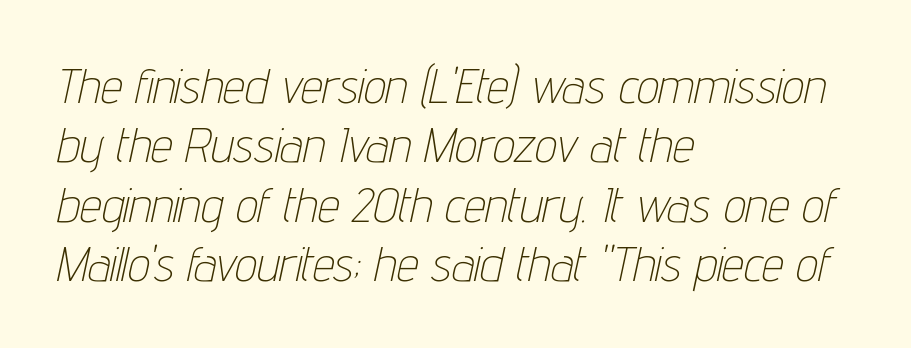
The image shows 49 px thin, condensed type, italic (leaning right); set left-aligned, line spacing 1.21x, normal letter spacing, not underlined; low stroke contrast and a medium x-height.
